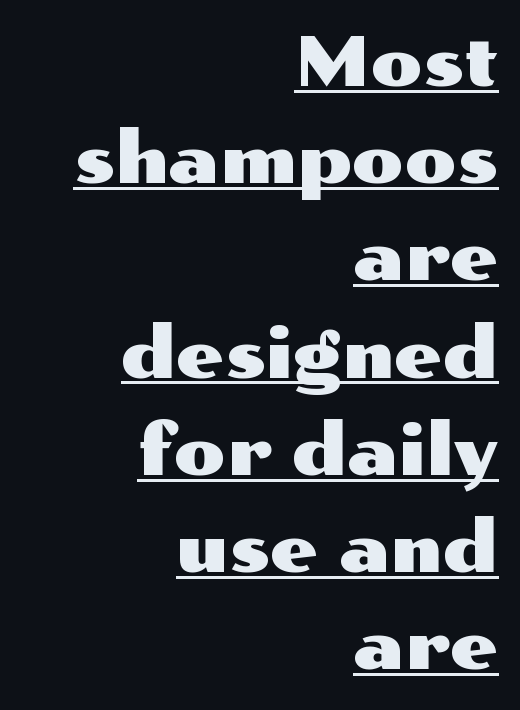
The image shows 68 px wide sans-serif type, upright; set right-aligned, normal line spacing (1.43x), normal letter spacing, underlined; medium stroke contrast and a medium x-height.
